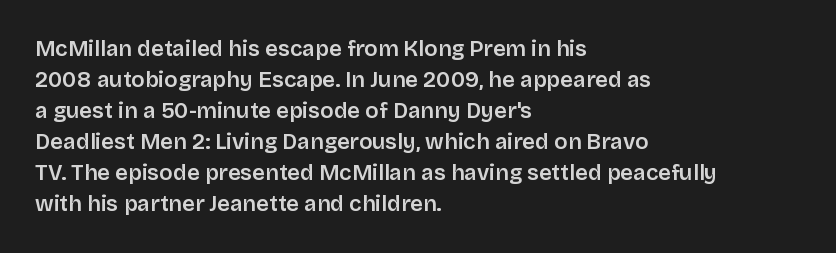
Q: Is the text bold? A: Semi-bold.
Q: Is the text italic (slanted)? A: No, it is upright.
Q: Is the text underlined? A: No.
Q: How is the paragraph aligned? A: Left-aligned.
Q: Is the spacing between letters normal or unusually wide? A: Normal.
Q: Is the spacing between lines tight, normal or loose? A: Normal.
